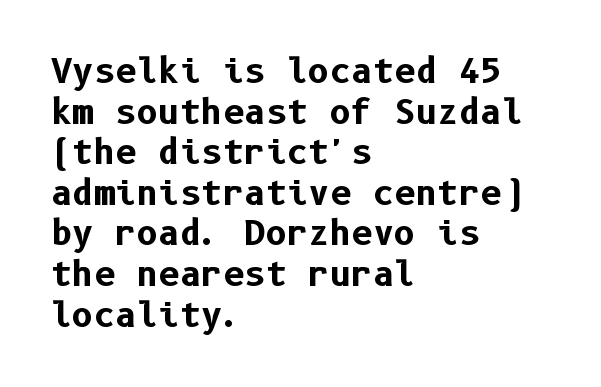
Q: Is the text bold? A: Yes.
Q: Is the text italic (slanted)? A: No, it is upright.
Q: Is the typeface a serif or a sans-serif typeface? A: Sans-serif.
Q: Is the text underlined? A: No.
Q: How is the paragraph aligned? A: Left-aligned.
Q: Is the spacing between letters normal or unusually wide? A: Normal.
Q: Width (condensed, normal, or wide)? A: Normal.
Q: Stroke contrast? A: Low.
Q: x-height? A: Medium.
